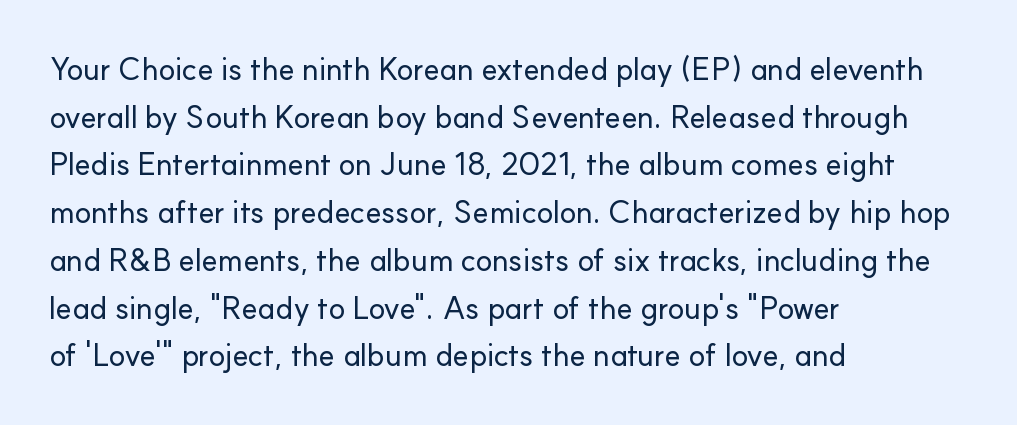
{"serif": "no", "italic": "no", "width": "normal", "stroke_contrast": "low", "x_height": "small", "monospaced": "no", "underline": "no", "align": "left", "line_spacing": "normal", "line_spacing_ratio": 1.54, "letter_spacing": "normal", "letter_spacing_em": 0.0, "glyph_px": 31}
